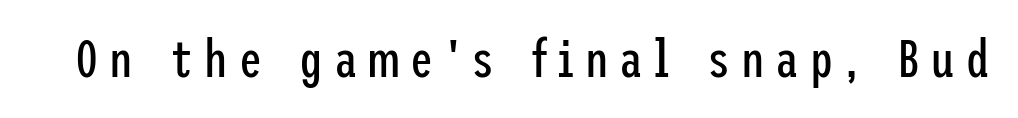
The image shows 52 px regular-weight, condensed sans-serif type, upright; set unusually wide letter spacing (+0.21 em), not underlined; low stroke contrast and a medium x-height.
